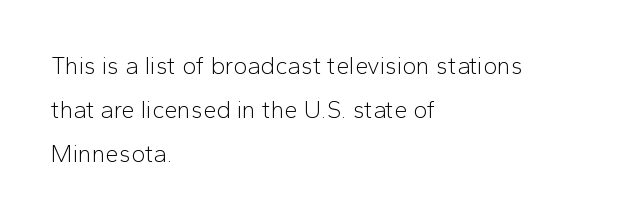
{"italic": "no", "bold": "no", "underline": "no", "align": "left", "line_spacing_ratio": 1.84, "letter_spacing": "normal", "letter_spacing_em": 0.0, "glyph_px": 24}
